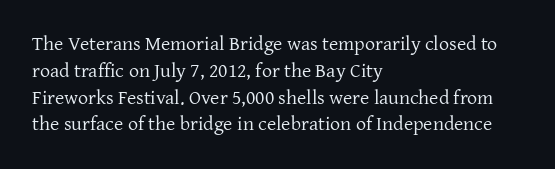
The image shows 20 px text type, upright; set left-aligned, normal line spacing (1.34x), normal letter spacing, not underlined.
